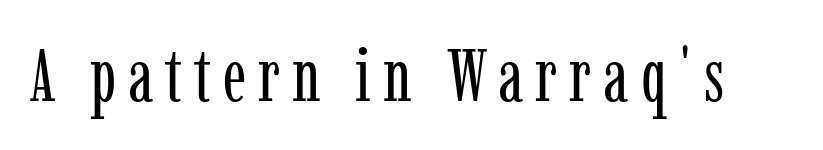
{"serif": "yes", "italic": "no", "bold": "no", "weight": "regular", "width": "condensed", "stroke_contrast": "low", "x_height": "medium", "monospaced": "no", "underline": "no", "glyph_px": 74}
